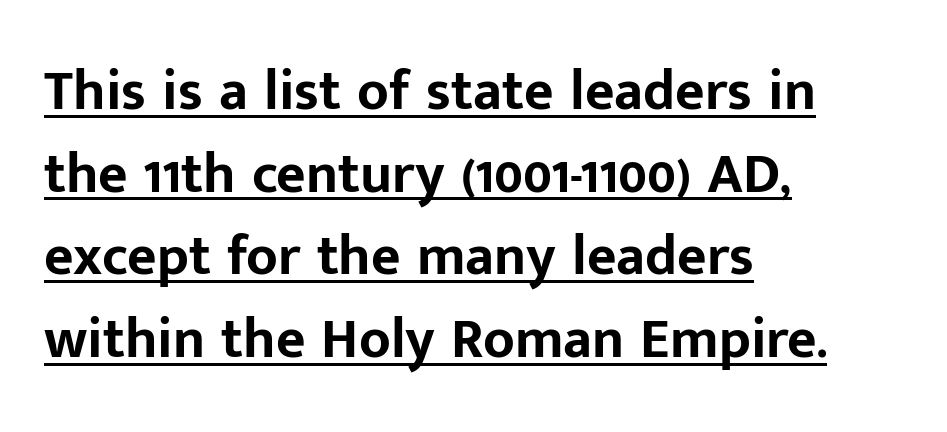
Q: Is the text bold? A: Yes.
Q: Is the text italic (slanted)? A: No, it is upright.
Q: Is the typeface a serif or a sans-serif typeface? A: Sans-serif.
Q: Is the text underlined? A: Yes.
Q: How is the paragraph aligned? A: Left-aligned.
Q: Is the spacing between letters normal or unusually wide? A: Normal.
Q: Is the spacing between lines tight, normal or loose? A: Normal.
Q: Width (condensed, normal, or wide)? A: Normal.
Q: Stroke contrast? A: Low.
Q: x-height? A: Medium.
Q: Monospaced? A: No.
